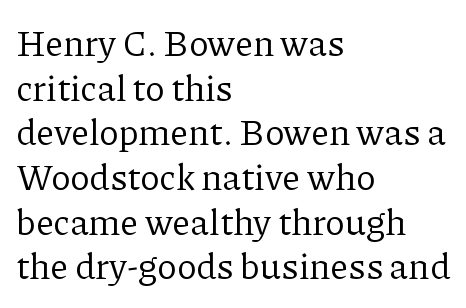
These lines are rendered in a variable-pitch font. Descenders are the only things crossing below the line. Visually the block forms a straight wall on the left and a jagged coastline on the right. Look at the tracking — it's just the regular setting, nothing added. These lines were composed using upright roman letters. The font is comparable to plain body text, perhaps lighter.
